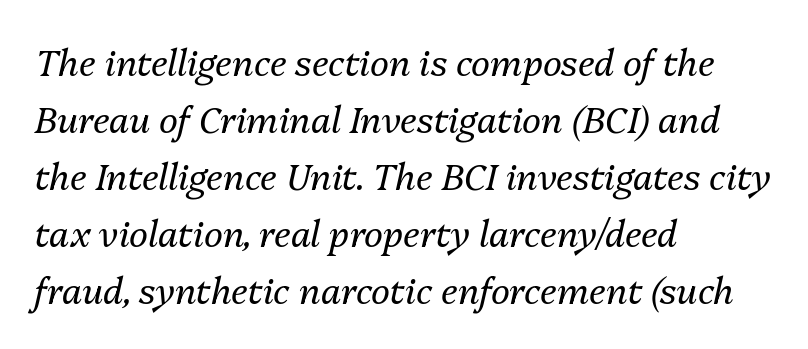
{"italic": "yes", "lean": "right", "slant_degrees": 13, "bold": "no", "weight": "regular", "width": "normal", "stroke_contrast": "medium", "x_height": "medium", "monospaced": "no", "underline": "no", "align": "left", "line_spacing": "normal", "line_spacing_ratio": 1.58, "letter_spacing": "normal", "letter_spacing_em": 0.0, "glyph_px": 36}
